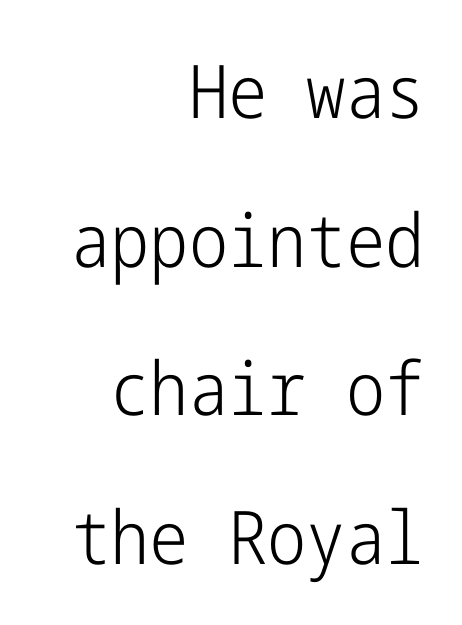
The image shows 74 px light, condensed sans-serif type, upright; set right-aligned, loose line spacing (2.01x), normal letter spacing, not underlined; low stroke contrast and a medium x-height.
